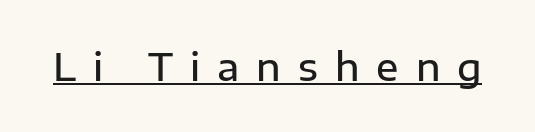
The image shows 37 px semibold sans-serif type, upright; set unusually wide letter spacing (+0.46 em), underlined; low stroke contrast and a medium x-height.
